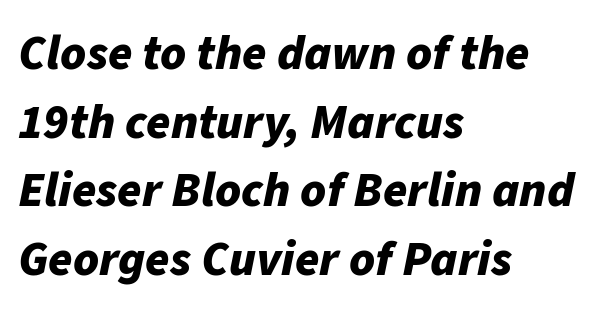
Q: Is the text bold? A: Yes.
Q: Is the text italic (slanted)? A: Yes, it leans right by about 11 degrees.
Q: Is the text underlined? A: No.
Q: How is the paragraph aligned? A: Left-aligned.
Q: Is the spacing between letters normal or unusually wide? A: Normal.
Q: Is the spacing between lines tight, normal or loose? A: Normal.
Q: Width (condensed, normal, or wide)? A: Normal.
Q: Stroke contrast? A: Low.
Q: x-height? A: Medium.
Q: Monospaced? A: No.
